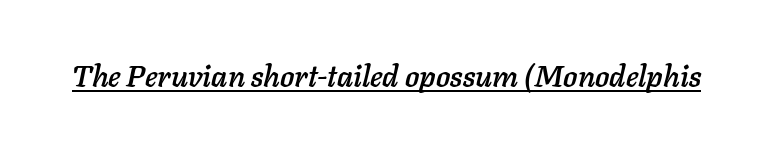
The image shows 30 px text type, italic (leaning right); set normal letter spacing, underlined; low stroke contrast and a medium x-height.
